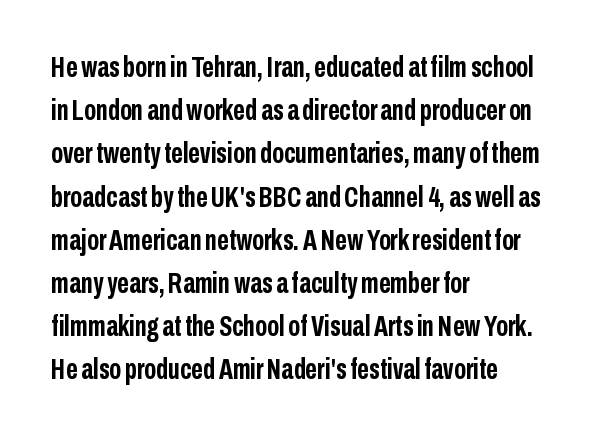
{"serif": "no", "italic": "no", "bold": "yes", "weight": "semibold", "width": "condensed", "stroke_contrast": "low", "x_height": "medium", "monospaced": "no", "underline": "no", "align": "left", "line_spacing": "normal", "line_spacing_ratio": 1.49, "letter_spacing": "normal", "letter_spacing_em": 0.0, "glyph_px": 29}
